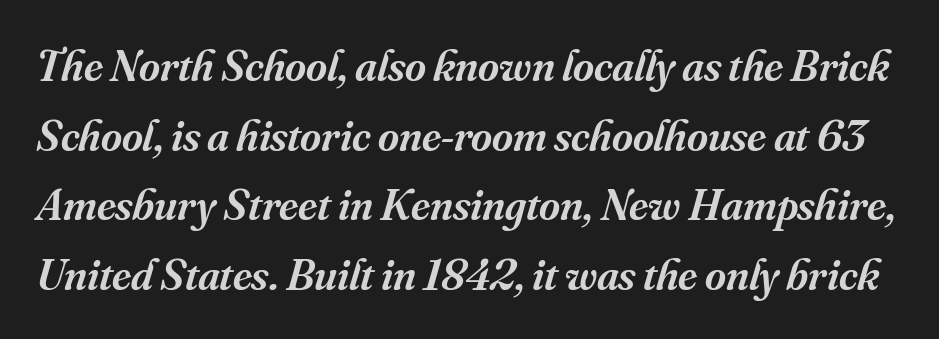
The image shows 45 px semibold serif type, italic (leaning right); set normal line spacing (1.55x), normal letter spacing, not underlined; medium stroke contrast and a small x-height.
